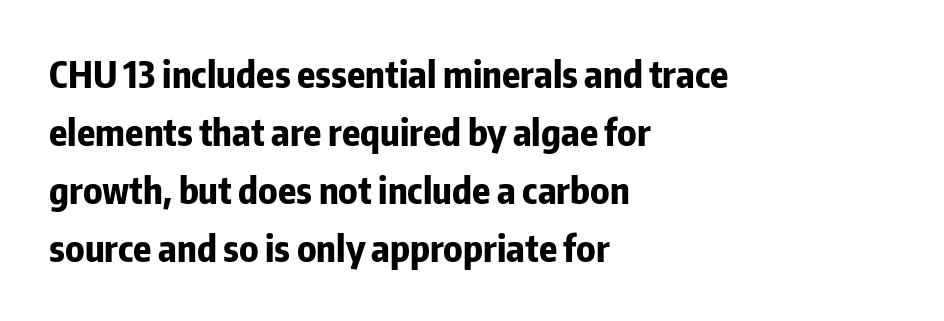
Strong, thick strokes mark this as bold type. Note: no serifs on the glyphs. The lettering stays uniformly vertical, giving the passage a roman look. This block has exactly the height ordinary leading produces.
